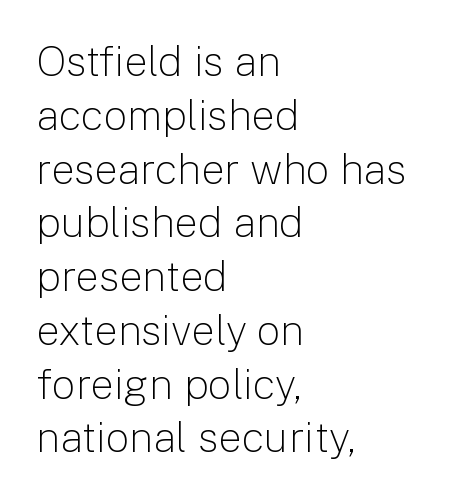
The image shows 42 px light sans-serif type, upright; set left-aligned, normal line spacing (1.28x), normal letter spacing, not underlined; low stroke contrast and a medium x-height.
